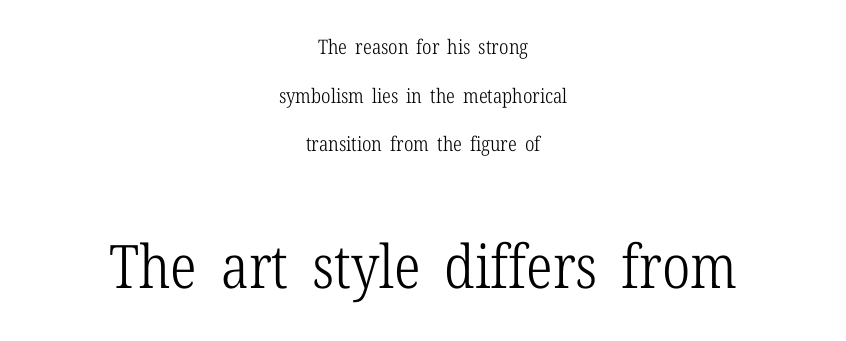
Q: Is the text bold? A: No.
Q: Is the text italic (slanted)? A: No, it is upright.
Q: Is the typeface a serif or a sans-serif typeface? A: Serif.
Q: Is the text underlined? A: No.
Q: How is the paragraph aligned? A: Centered.
Q: Is the spacing between letters normal or unusually wide? A: Normal.
Q: Is the spacing between lines tight, normal or loose? A: Loose.
Q: Which block of text is set in a larger size, the first (top) or the second (bottom)? A: The second (bottom) one.
Q: Width (condensed, normal, or wide)? A: Condensed.
Q: Stroke contrast? A: Low.
Q: x-height? A: Medium.
Q: Monospaced? A: No.
